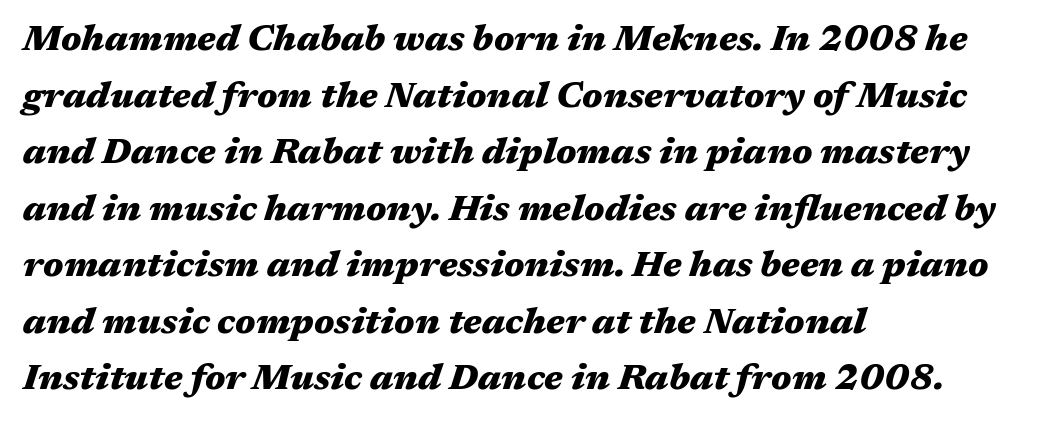
Q: Is the text bold? A: Yes.
Q: Is the text italic (slanted)? A: Yes, it leans right by about 17 degrees.
Q: Is the text underlined? A: No.
Q: How is the paragraph aligned? A: Left-aligned.
Q: Is the spacing between letters normal or unusually wide? A: Normal.
Q: Is the spacing between lines tight, normal or loose? A: Normal.
Q: Width (condensed, normal, or wide)? A: Wide.
Q: Stroke contrast? A: Medium.
Q: x-height? A: Medium.
Q: Monospaced? A: No.
